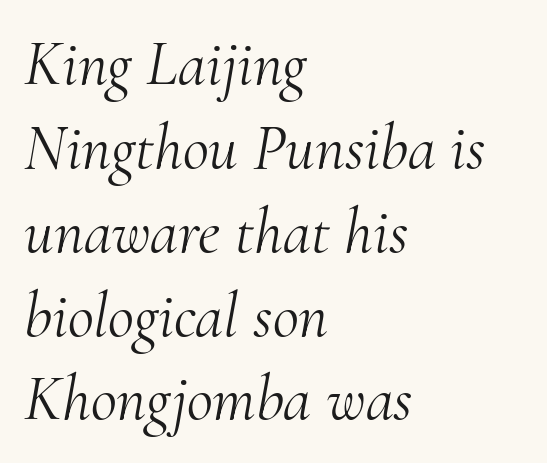
Q: Is the text bold? A: No.
Q: Is the text italic (slanted)? A: Yes, it leans right by about 10 degrees.
Q: Is the typeface a serif or a sans-serif typeface? A: Serif.
Q: Is the text underlined? A: No.
Q: How is the paragraph aligned? A: Left-aligned.
Q: Is the spacing between letters normal or unusually wide? A: Normal.
Q: Is the spacing between lines tight, normal or loose? A: Normal.
Q: Width (condensed, normal, or wide)? A: Normal.
Q: Stroke contrast? A: Medium.
Q: x-height? A: Small.
Q: Monospaced? A: No.
